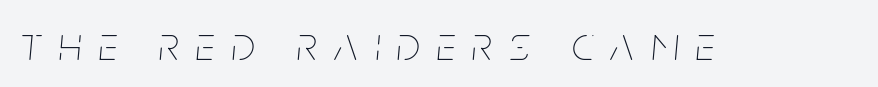
Note the varied advance widths — an 'i' is clearly narrower than an 'm'. Bare-footed words on every line. No heavy texture on the line: the type isn't bold. Between one letter and the next there's a generous, obvious gap. The face used here has a pronounced slope to its letters.
